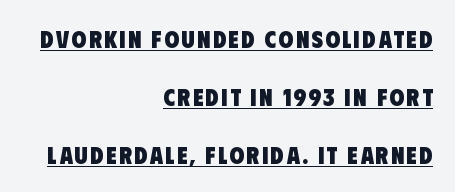
{"bold": "yes", "underline": "yes", "align": "right", "line_spacing": "loose", "line_spacing_ratio": 2.41, "glyph_px": 24}
